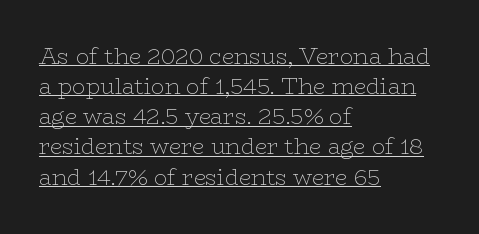
The image shows 22 px text type, upright; set left-aligned, normal line spacing (1.37x), normal letter spacing, underlined.
